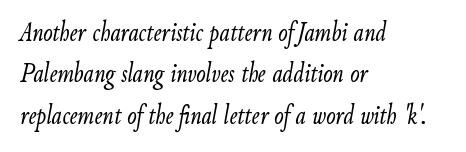
{"italic": "yes", "lean": "right", "slant_degrees": 9, "bold": "no", "weight": "light", "width": "condensed", "stroke_contrast": "low", "x_height": "small", "monospaced": "no", "underline": "no", "align": "left", "line_spacing": "normal", "line_spacing_ratio": 1.48, "letter_spacing": "normal", "letter_spacing_em": 0.0, "glyph_px": 28}
